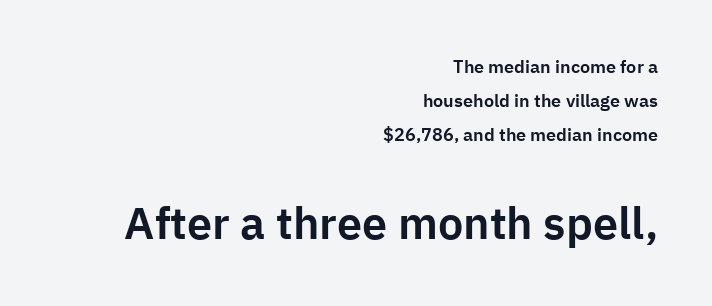
Rule under the text: the space is simply empty. Does extra space separate the letters? No, they use regular spacing. A flush-right, rag-left setting is used for this passage. Note: smaller setting up top, larger setting below. Ascenders rise straight up at ninety degrees.
